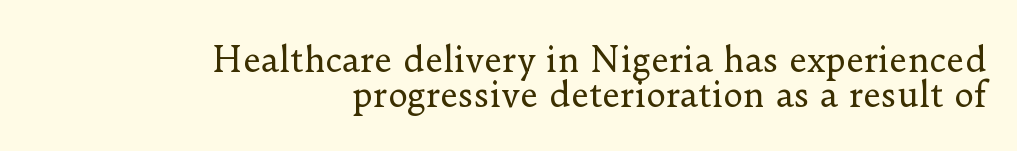
{"serif": "yes", "italic": "no", "bold": "no", "weight": "regular", "width": "normal", "stroke_contrast": "low", "x_height": "small", "monospaced": "no", "underline": "no", "align": "right", "line_spacing": "tight", "line_spacing_ratio": 1.04, "letter_spacing": "normal", "letter_spacing_em": 0.0, "glyph_px": 34}
